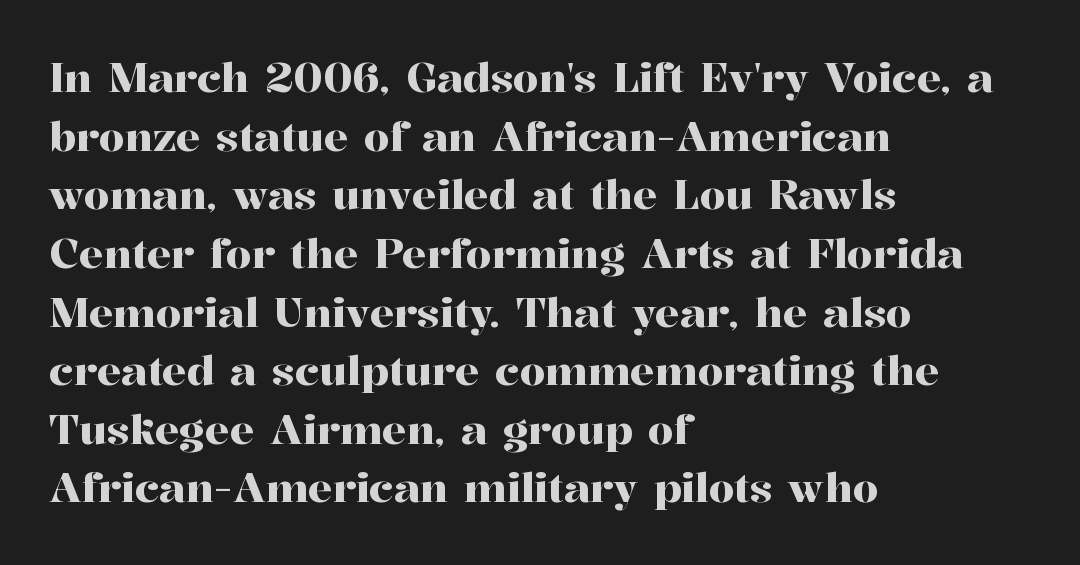
Q: Is the text italic (slanted)? A: No, it is upright.
Q: Is the typeface a serif or a sans-serif typeface? A: Serif.
Q: Is the text underlined? A: No.
Q: How is the paragraph aligned? A: Left-aligned.
Q: Is the spacing between letters normal or unusually wide? A: Normal.
Q: Is the spacing between lines tight, normal or loose? A: Normal.
Q: Width (condensed, normal, or wide)? A: Normal.
Q: Stroke contrast? A: High.
Q: x-height? A: Medium.
Q: Monospaced? A: No.
